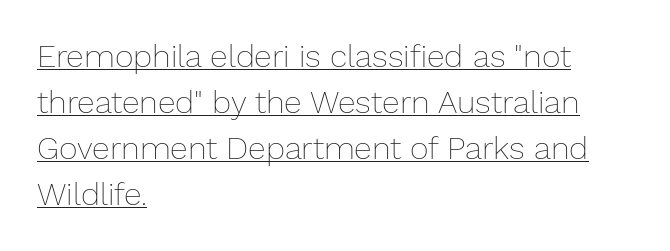
{"italic": "no", "bold": "no", "weight": "thin", "width": "normal", "stroke_contrast": "low", "x_height": "medium", "monospaced": "no", "underline": "yes", "align": "left", "line_spacing": "normal", "line_spacing_ratio": 1.44, "letter_spacing": "normal", "letter_spacing_em": 0.0, "glyph_px": 32}
